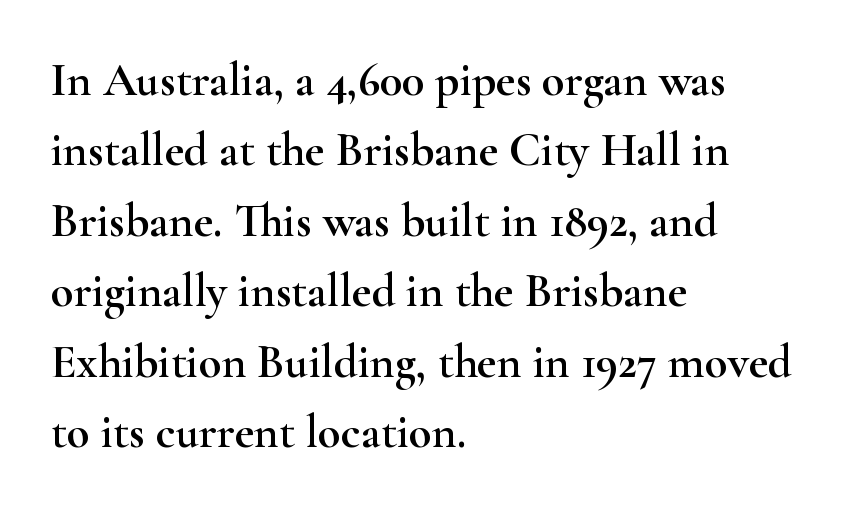
The image shows 47 px wide serif type, upright; set left-aligned, normal line spacing (1.5x), normal letter spacing, not underlined; high stroke contrast and a small x-height.
